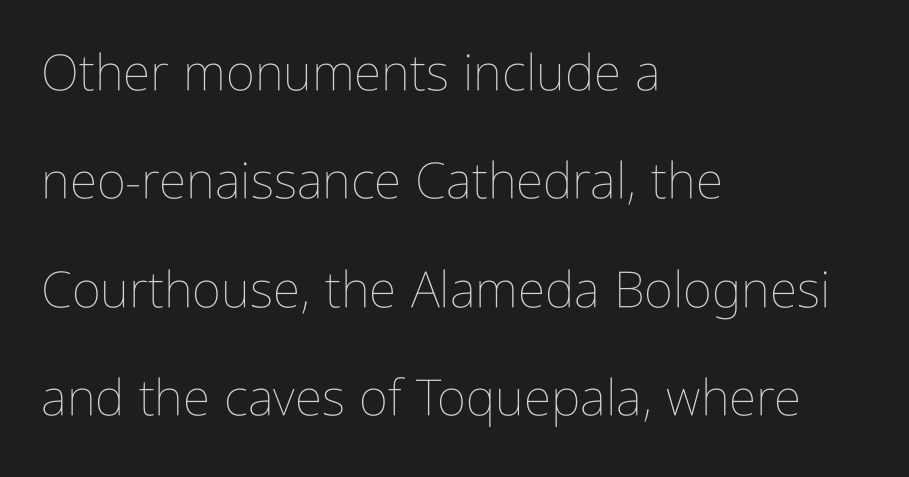
The letters advance in unequal steps, a hallmark of proportional type. The face used here is rendered with its standard letterfit. The typesetter chose a ragged-right arrangement here. Weight: in the light-to-regular range.
